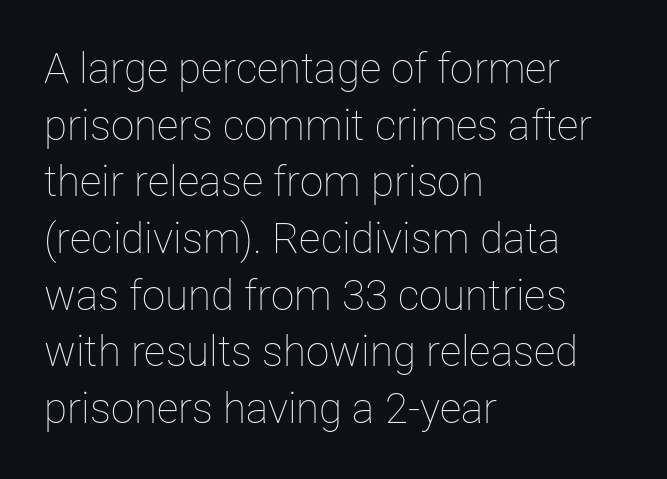
{"italic": "no", "bold": "no", "weight": "thin", "width": "normal", "stroke_contrast": "low", "x_height": "medium", "monospaced": "no", "underline": "no", "align": "left", "line_spacing": "normal", "line_spacing_ratio": 1.35, "letter_spacing": "normal", "letter_spacing_em": 0.0, "glyph_px": 42}
